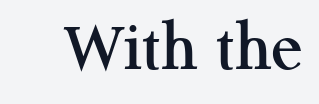
{"serif": "yes", "italic": "no", "width": "normal", "stroke_contrast": "medium", "x_height": "medium", "monospaced": "no", "underline": "no", "letter_spacing": "normal", "letter_spacing_em": 0.0, "glyph_px": 72}
